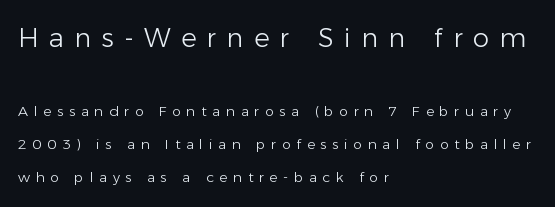
The image shows 26 px text type, upright; set left-aligned, loose line spacing (2.36x), unusually wide letter spacing (+0.4 em), not underlined; the first (top) block is 1.86x larger.
